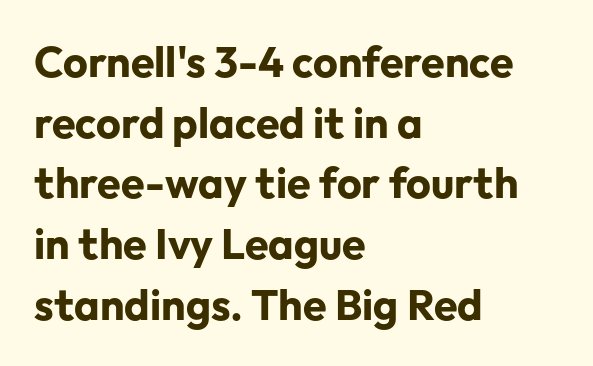
Q: Is the text bold? A: Yes.
Q: Is the text italic (slanted)? A: No, it is upright.
Q: Is the typeface a serif or a sans-serif typeface? A: Sans-serif.
Q: Is the text underlined? A: No.
Q: How is the paragraph aligned? A: Left-aligned.
Q: Is the spacing between letters normal or unusually wide? A: Normal.
Q: Is the spacing between lines tight, normal or loose? A: Normal.
Q: Width (condensed, normal, or wide)? A: Normal.
Q: Stroke contrast? A: Low.
Q: x-height? A: Medium.
Q: Monospaced? A: No.
